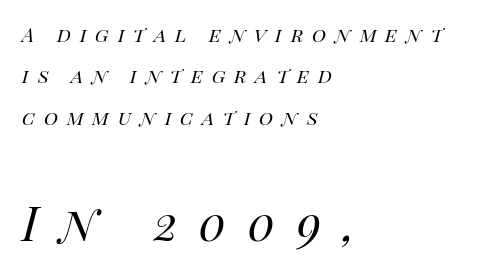
Beneath every word, the page is bare. The paragraph has a hard left edge and a soft right edge. Top chunk: small. Bottom chunk: large. The letters are spread apart with noticeably loose tracking.
